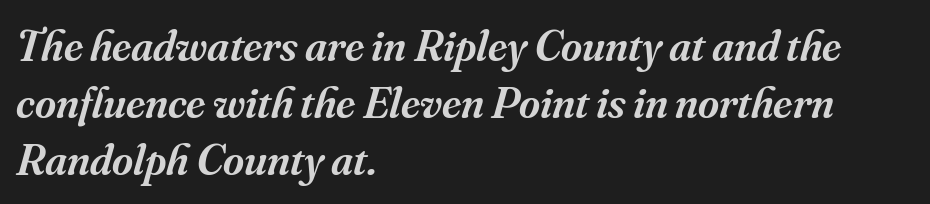
{"serif": "yes", "italic": "yes", "lean": "right", "slant_degrees": 16, "bold": "semi", "weight": "semibold", "width": "normal", "stroke_contrast": "medium", "x_height": "small", "monospaced": "no", "underline": "no", "align": "left", "line_spacing": "normal", "line_spacing_ratio": 1.27, "letter_spacing": "normal", "letter_spacing_em": 0.0, "glyph_px": 45}
